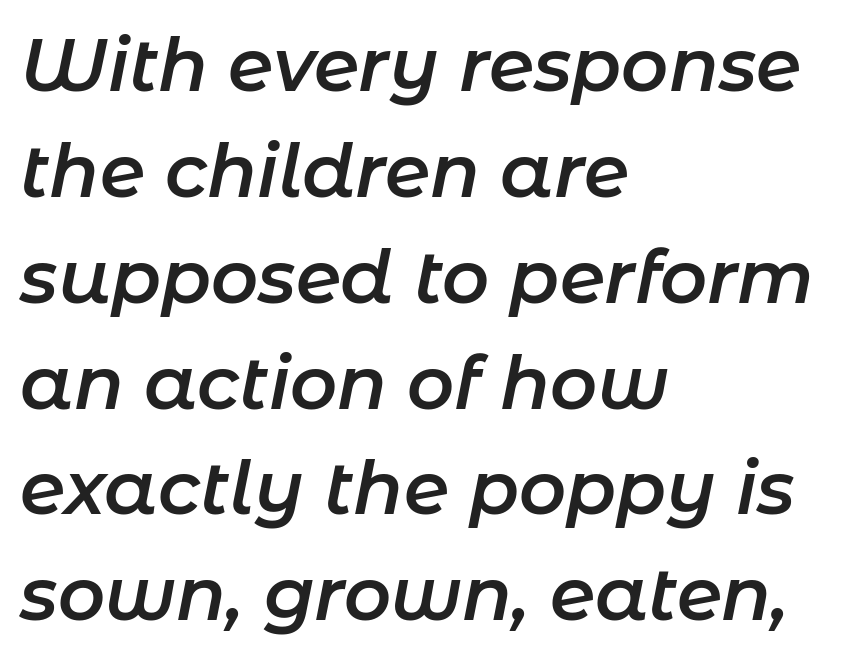
Set as a demibold, roughly 600 on the weight scale. The letters advance in unequal steps, a hallmark of proportional type. Rows of type keep a routine distance in the vertical direction. The typesetter chose a ragged-right arrangement here.
